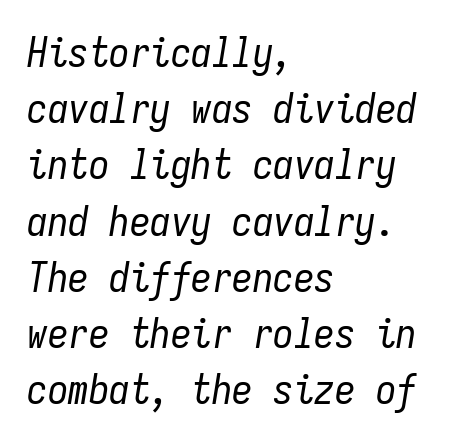
If you drew a ruler down the left edge, every line would touch it. You could call the tracking neutral — neither tight nor loose. Fixed-width glyphs throughout — classic coding-font behaviour. If you drew a line through each stem, it would be angled.
